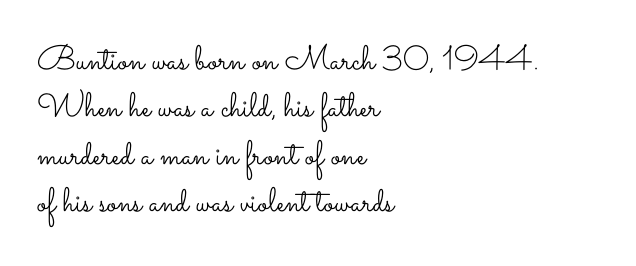
The image shows 34 px light, wide type; set left-aligned, normal line spacing (1.39x), normal letter spacing, not underlined; low stroke contrast and a small x-height.
